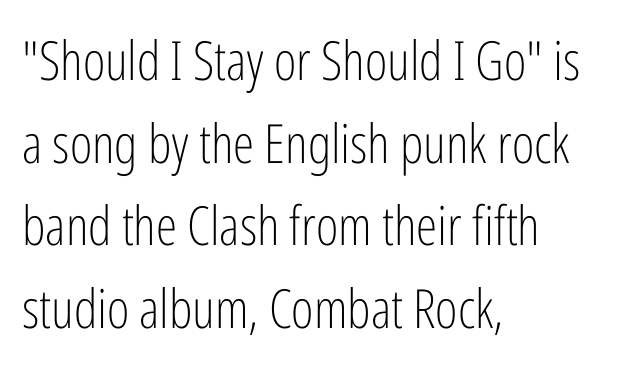
{"serif": "no", "italic": "no", "bold": "no", "weight": "light", "width": "condensed", "stroke_contrast": "low", "x_height": "medium", "monospaced": "no", "underline": "no", "align": "left", "line_spacing": "normal", "line_spacing_ratio": 1.53, "letter_spacing": "normal", "letter_spacing_em": 0.0, "glyph_px": 54}
